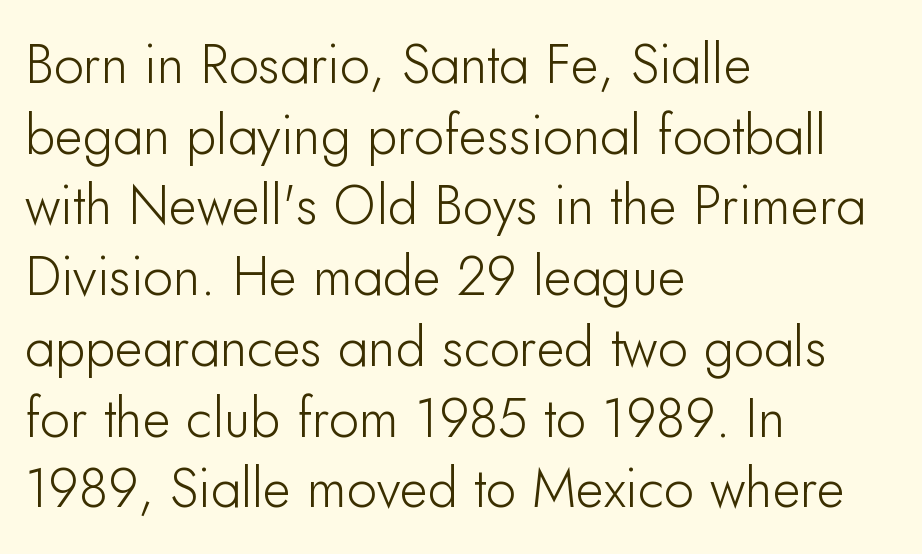
Classification — sans serif. These lines keep a tight, regular rhythm from letter to letter. Is this a fixed-width face? No — the glyphs have proportional, varying widths. Bare-footed words on every line.
